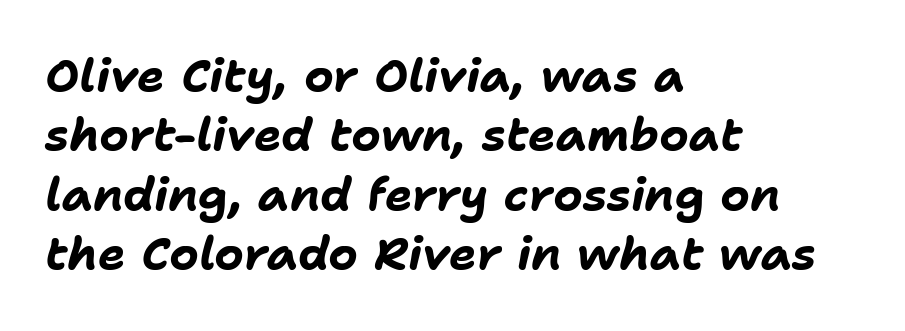
{"italic": "yes", "lean": "right", "slant_degrees": 11, "bold": "yes", "weight": "bold", "width": "normal", "stroke_contrast": "low", "x_height": "medium", "monospaced": "no", "underline": "no", "align": "left", "line_spacing": "normal", "line_spacing_ratio": 1.29, "letter_spacing": "normal", "letter_spacing_em": 0.0, "glyph_px": 46}
